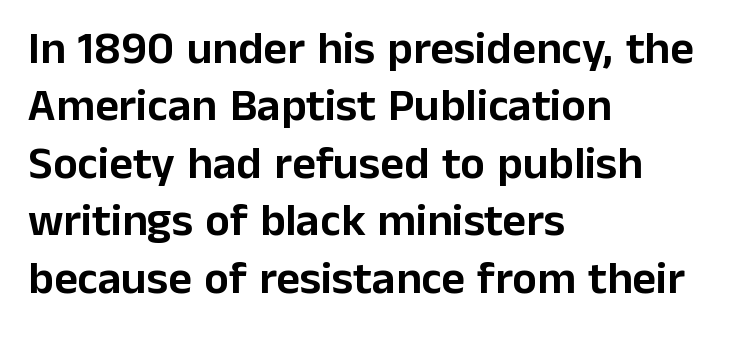
Baseline-to-baseline distance is the conventional proportion of letter height. The ragged edge is on the right, which tells us the setting is flush left. The foot of each line stays bare and open. Each letter's strokes conclude bluntly, with no projecting serifs. The passage shown has conventional tracking throughout.
